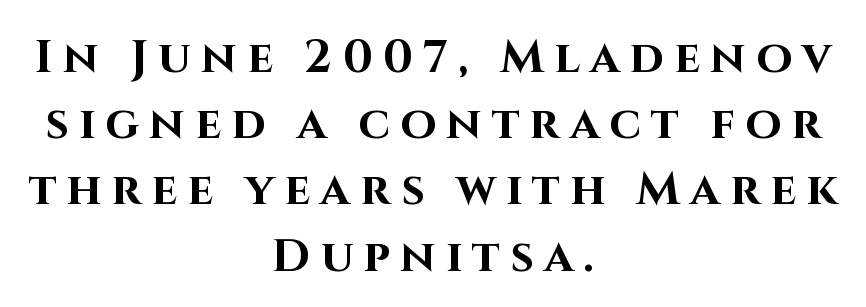
The image shows 46 px bold sans-serif type, upright; set centered, normal line spacing (1.44x), unusually wide letter spacing (+0.22 em), not underlined; high stroke contrast and a large x-height.
